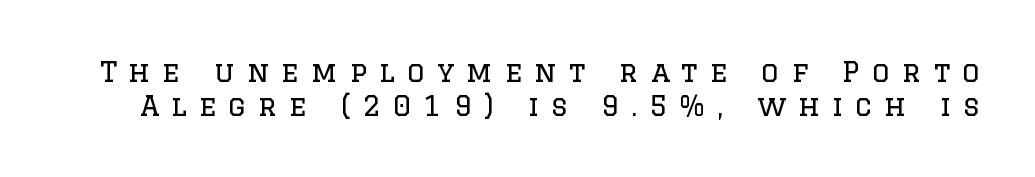
Unlike a clean sans, this face finishes its strokes with serifs. There is plenty of visible air inserted between adjacent glyphs. The specimen omits any rule beneath the text block's lines. The rendering uses natural spacing where letterforms have individual widths. The typeface has the unassuming heft of standard copy or less.
